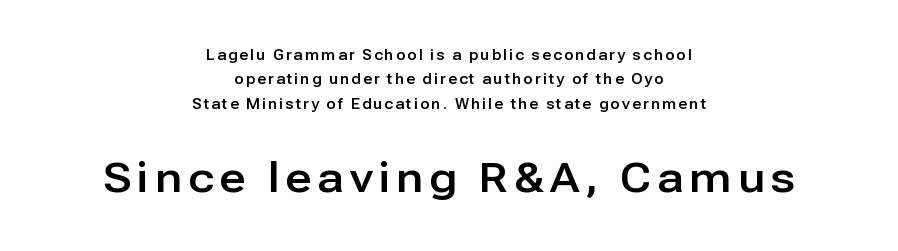
Spacing verdict: proportional, widths tailored to each character. Plain, unruled lines of type. Each letter's strokes conclude bluntly, with no projecting serifs. Leftover space on each line is divided equally before and after the words. Posture: vertical. Scale increases going downward across the two blocks.
